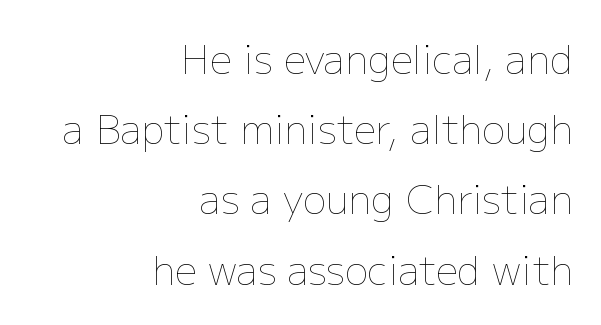
Q: Is the text bold? A: No.
Q: Is the text italic (slanted)? A: No, it is upright.
Q: Is the text underlined? A: No.
Q: How is the paragraph aligned? A: Right-aligned.
Q: Is the spacing between letters normal or unusually wide? A: Normal.
Q: Width (condensed, normal, or wide)? A: Normal.
Q: Stroke contrast? A: Low.
Q: x-height? A: Medium.
Q: Monospaced? A: No.
